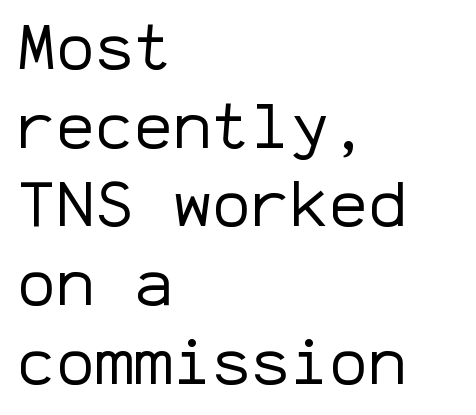
The paragraph shown leans on its left margin. Do the letters lean? They stand straight. This rendering employs a face without finishing strokes, i.e., a sans-serif. Look at the tracking — it's just the regular setting, nothing added.
